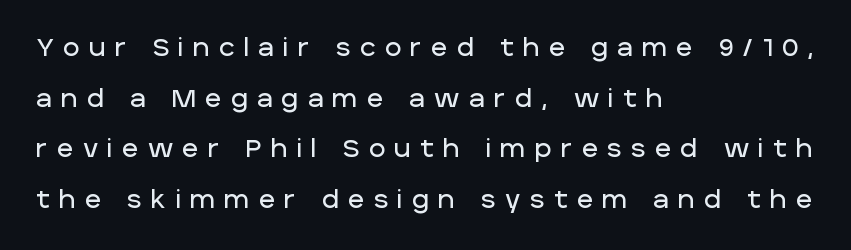
{"italic": "no", "underline": "no", "align": "left", "line_spacing": "loose", "line_spacing_ratio": 2.03, "letter_spacing": "wide", "letter_spacing_em": 0.38, "glyph_px": 25}
